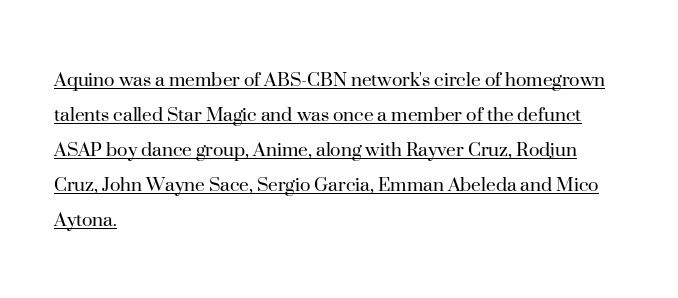
The image shows 22 px text type, upright; set left-aligned, normal line spacing (1.59x), normal letter spacing, underlined.
